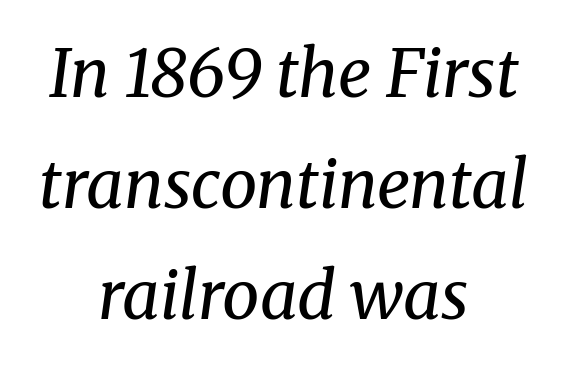
Q: Is the text bold? A: No.
Q: Is the text italic (slanted)? A: Yes, it leans right by about 8 degrees.
Q: Is the typeface a serif or a sans-serif typeface? A: Serif.
Q: Is the text underlined? A: No.
Q: How is the paragraph aligned? A: Centered.
Q: Is the spacing between letters normal or unusually wide? A: Normal.
Q: Is the spacing between lines tight, normal or loose? A: Normal.
Q: Width (condensed, normal, or wide)? A: Normal.
Q: Stroke contrast? A: Medium.
Q: x-height? A: Medium.
Q: Monospaced? A: No.
